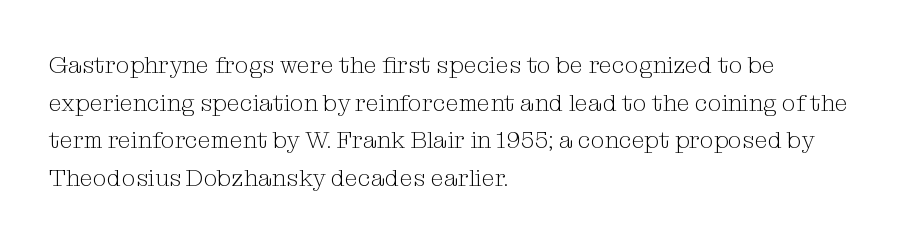
The setting favours the left margin, as ordinary paragraphs usually do. The face looks like a standard text weight, possibly lighter. Each row of text sits above clean, open space. Posture: straight, roman, zero tilt.
